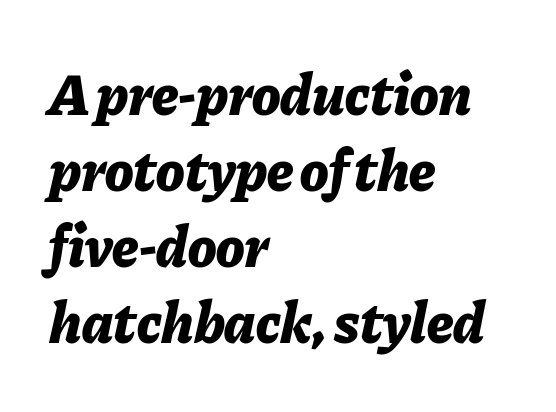
No word sits above an underline. The typesetting leans heavy: a genuine bold. You could not count columns in this text — the font is proportionally spaced. In terms of leading, this rendering sits right in the middle.
